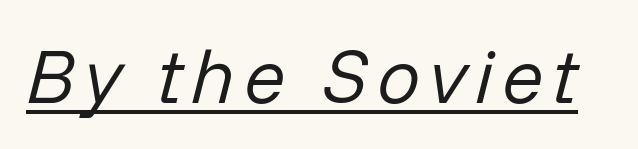
Stems here are at most as thick as an everyday book face. Is this a fixed-width face? No — the glyphs have proportional, varying widths. Glance below the letters and you will spot a drawn line. Looking at the ascenders, they clearly lean.
